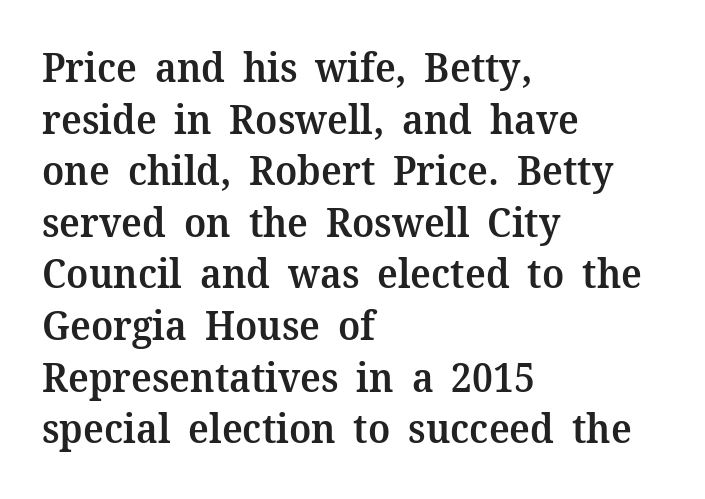
Q: Is the text bold? A: Semi-bold.
Q: Is the text italic (slanted)? A: No, it is upright.
Q: Is the typeface a serif or a sans-serif typeface? A: Serif.
Q: Is the text underlined? A: No.
Q: How is the paragraph aligned? A: Left-aligned.
Q: Is the spacing between letters normal or unusually wide? A: Normal.
Q: Is the spacing between lines tight, normal or loose? A: Normal.
Q: Width (condensed, normal, or wide)? A: Normal.
Q: Stroke contrast? A: Medium.
Q: x-height? A: Medium.
Q: Monospaced? A: No.
